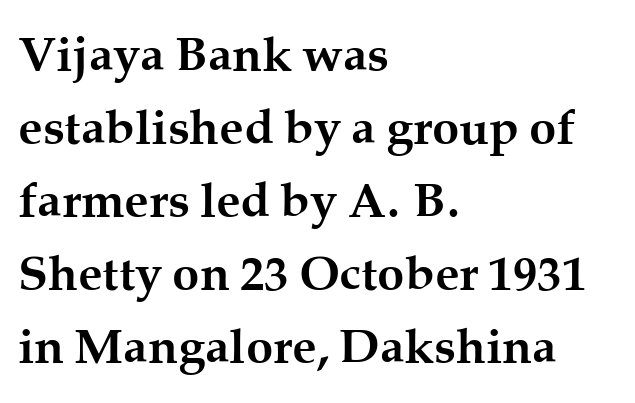
A typesetter would label this face a serif. As a designer I'd log this as weight 700, bold. Short and long lines alike share a common starting point at left. The typography opts for an upright posture over an oblique one. Spacing verdict: proportional, widths tailored to each character.
